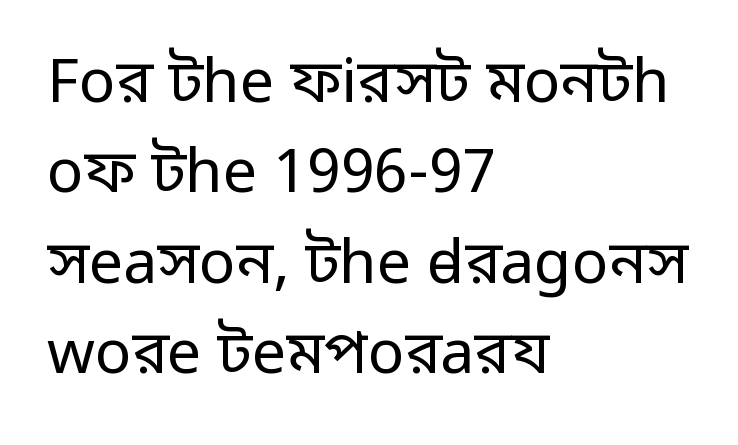
The image shows 61 px regular-weight sans-serif type, upright; set left-aligned, normal line spacing (1.48x), normal letter spacing, not underlined; low stroke contrast and a medium x-height.
